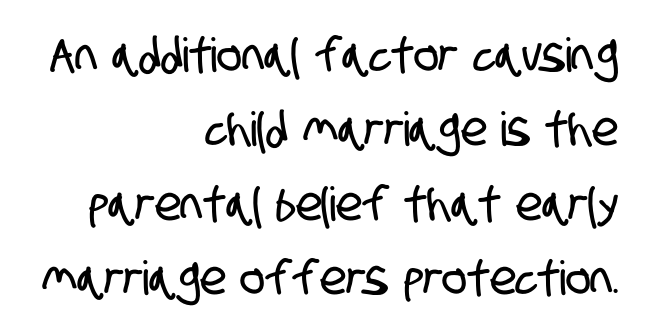
{"serif": "no", "width": "condensed", "stroke_contrast": "low", "x_height": "large", "monospaced": "no", "underline": "no", "align": "right", "line_spacing": "normal", "line_spacing_ratio": 1.58, "letter_spacing": "normal", "letter_spacing_em": 0.0, "glyph_px": 47}
